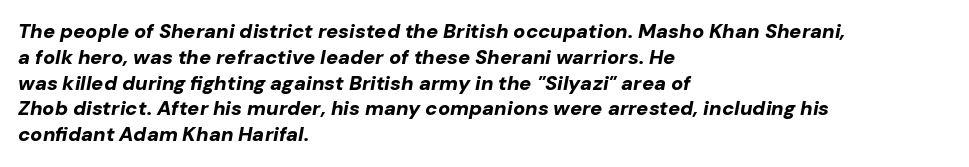
Q: Is the text bold? A: Yes.
Q: Is the text italic (slanted)? A: Yes, it leans right by about 10 degrees.
Q: Is the text underlined? A: No.
Q: How is the paragraph aligned? A: Left-aligned.
Q: Is the spacing between letters normal or unusually wide? A: Normal.
Q: Is the spacing between lines tight, normal or loose? A: Normal.
